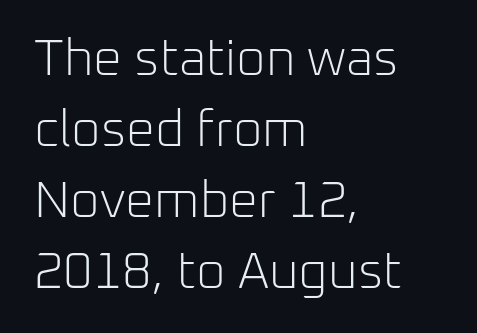
Q: Is the text bold? A: No.
Q: Is the text italic (slanted)? A: No, it is upright.
Q: Is the typeface a serif or a sans-serif typeface? A: Sans-serif.
Q: Is the text underlined? A: No.
Q: How is the paragraph aligned? A: Left-aligned.
Q: Is the spacing between letters normal or unusually wide? A: Normal.
Q: Is the spacing between lines tight, normal or loose? A: Normal.
Q: Width (condensed, normal, or wide)? A: Normal.
Q: Stroke contrast? A: Low.
Q: x-height? A: Medium.
Q: Monospaced? A: No.
